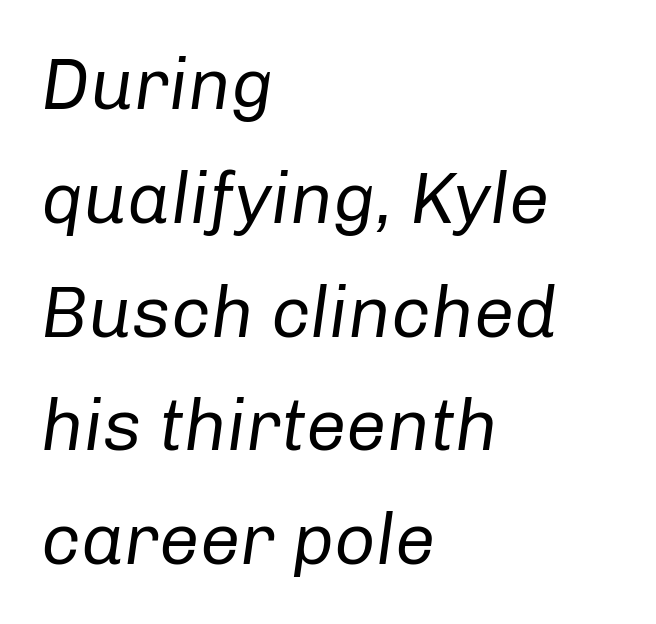
Q: Is the text bold? A: No.
Q: Is the text italic (slanted)? A: Yes, it leans right by about 8 degrees.
Q: Is the text underlined? A: No.
Q: How is the paragraph aligned? A: Left-aligned.
Q: Is the spacing between letters normal or unusually wide? A: Normal.
Q: Is the spacing between lines tight, normal or loose? A: Normal.
Q: Width (condensed, normal, or wide)? A: Normal.
Q: Stroke contrast? A: Low.
Q: x-height? A: Medium.
Q: Monospaced? A: No.
